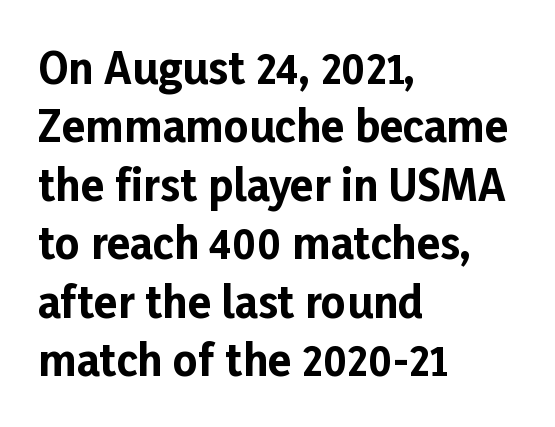
{"serif": "no", "italic": "no", "bold": "yes", "weight": "bold", "width": "normal", "stroke_contrast": "low", "x_height": "medium", "monospaced": "no", "underline": "no", "align": "left", "line_spacing": "normal", "line_spacing_ratio": 1.36, "letter_spacing": "normal", "letter_spacing_em": 0.0, "glyph_px": 43}
